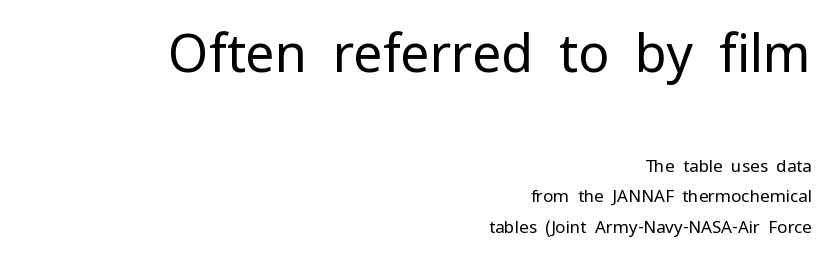
Q: Is the text bold? A: No.
Q: Is the text italic (slanted)? A: No, it is upright.
Q: Is the typeface a serif or a sans-serif typeface? A: Sans-serif.
Q: Is the text underlined? A: No.
Q: How is the paragraph aligned? A: Right-aligned.
Q: Is the spacing between letters normal or unusually wide? A: Normal.
Q: Which block of text is set in a larger size, the first (top) or the second (bottom)? A: The first (top) one.
Q: Width (condensed, normal, or wide)? A: Normal.
Q: Stroke contrast? A: Low.
Q: x-height? A: Medium.
Q: Monospaced? A: No.
